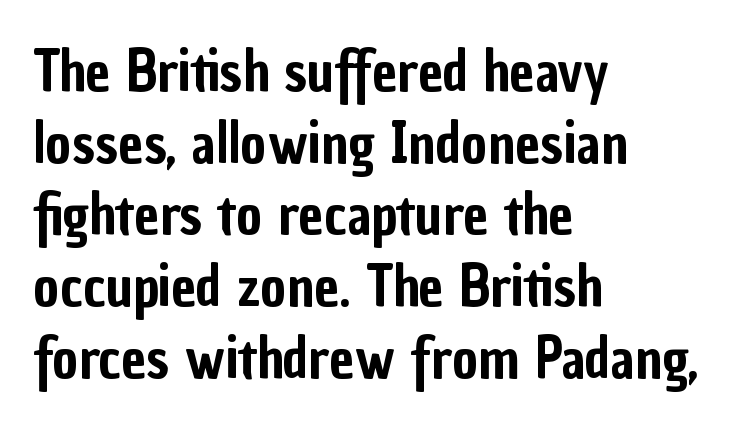
Summary of vertical rhythm: regular, with standard interline spacing. The string is rendered with underlining switched off. Every character sits straight up, as roman type does. The face used here is rendered with its standard letterfit. The passage shown is typed in a proportional face where columns would drift.
